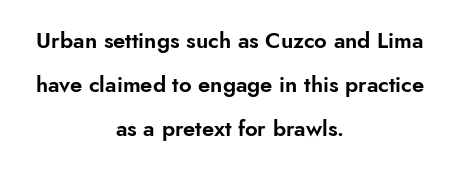
A typesetter would mark this as roman, not italic. Beneath every word, the page is bare. In CSS terms this would be text-align: center. The vertical gap from one line to the next is large.
